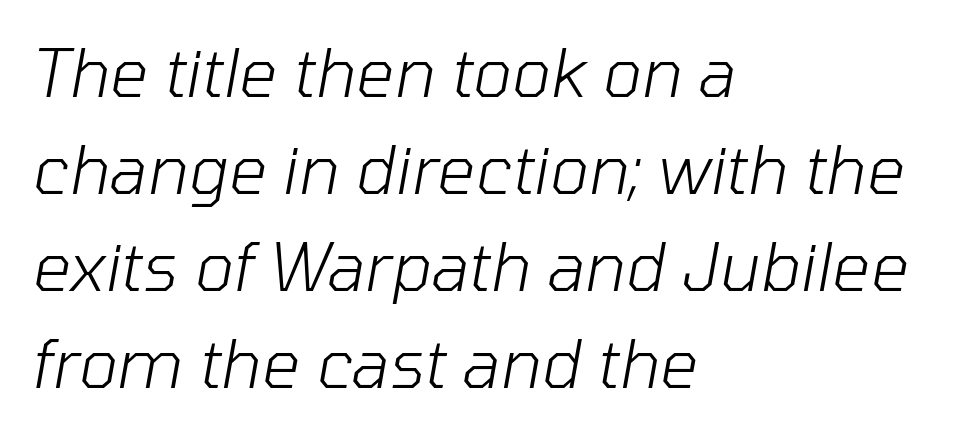
The image shows 67 px light type, italic (leaning right); set left-aligned, normal line spacing (1.45x), normal letter spacing, not underlined; low stroke contrast and a medium x-height.
